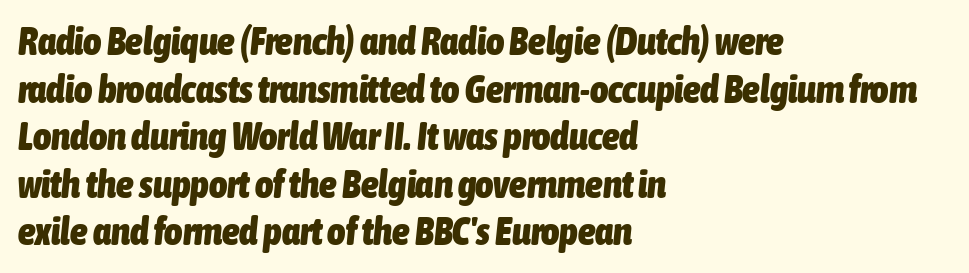
{"italic": "yes", "lean": "right", "slant_degrees": 6, "bold": "yes", "weight": "heavy", "width": "condensed", "stroke_contrast": "low", "x_height": "medium", "monospaced": "no", "underline": "no", "align": "left", "line_spacing_ratio": 1.22, "letter_spacing": "normal", "letter_spacing_em": 0.0, "glyph_px": 39}
